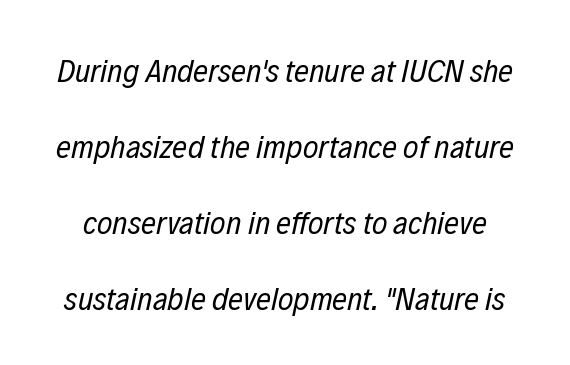
Q: Is the text bold? A: No.
Q: Is the text italic (slanted)? A: Yes, it leans right by about 12 degrees.
Q: Is the text underlined? A: No.
Q: Is the spacing between letters normal or unusually wide? A: Normal.
Q: Is the spacing between lines tight, normal or loose? A: Loose.
Q: Width (condensed, normal, or wide)? A: Condensed.
Q: Stroke contrast? A: Low.
Q: x-height? A: Medium.
Q: Monospaced? A: No.
